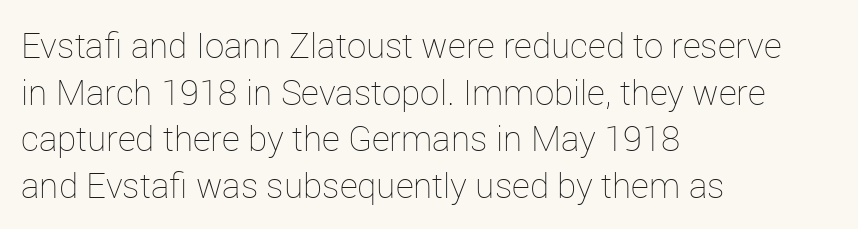
A typesetter would call this proportional, since set widths differ per character. Lines of text with bare space underneath. The rendering keeps characters at their native spacing. Do the letters lean? They stand straight. The characters are drawn with everyday or finer stroke widths.
